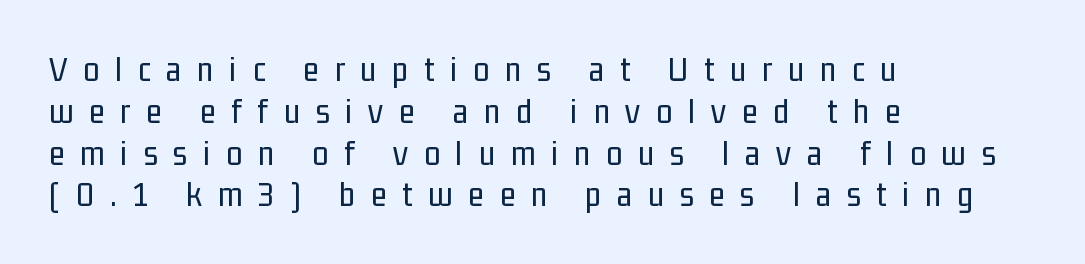
Q: Is the text bold? A: No.
Q: Is the text italic (slanted)? A: No, it is upright.
Q: Is the typeface a serif or a sans-serif typeface? A: Sans-serif.
Q: Is the text underlined? A: No.
Q: How is the paragraph aligned? A: Left-aligned.
Q: Is the spacing between letters normal or unusually wide? A: Unusually wide.
Q: Width (condensed, normal, or wide)? A: Condensed.
Q: Stroke contrast? A: Low.
Q: x-height? A: Medium.
Q: Monospaced? A: No.
